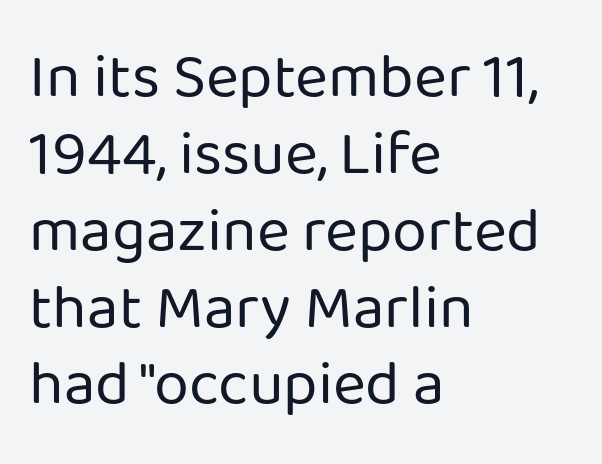
These lines were composed using upright roman letters. Here the designer chose a conventional face with non-uniform glyph widths. What kind of face is this? One without serifs — a sans. Only glyphs here, with clear space below each row.
